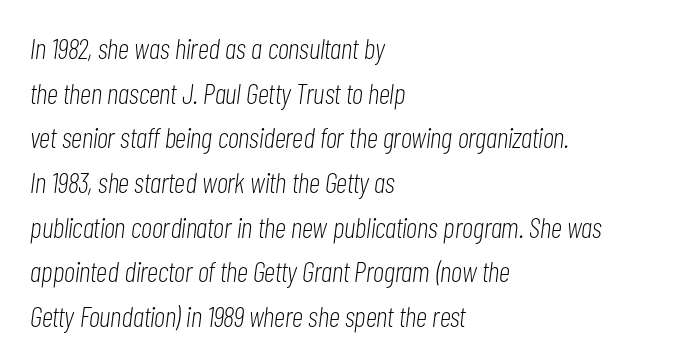
{"italic": "yes", "lean": "right", "slant_degrees": 7, "bold": "no", "weight": "light", "width": "condensed", "stroke_contrast": "low", "x_height": "medium", "monospaced": "no", "underline": "no", "align": "left", "line_spacing": "normal", "line_spacing_ratio": 1.54, "letter_spacing": "normal", "letter_spacing_em": 0.0, "glyph_px": 29}
